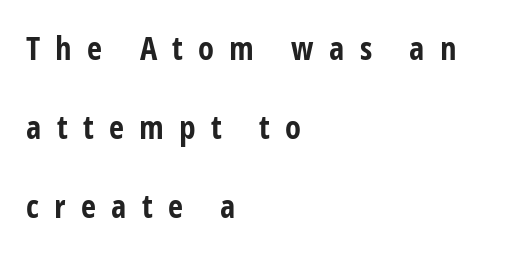
Notice how the stems are strictly vertical — no italics here. Do the characters align in a grid? No, the font is proportional. Nothing sits at the stroke ends, so this counts as sans-serif. Where is the straight margin? On the left.
